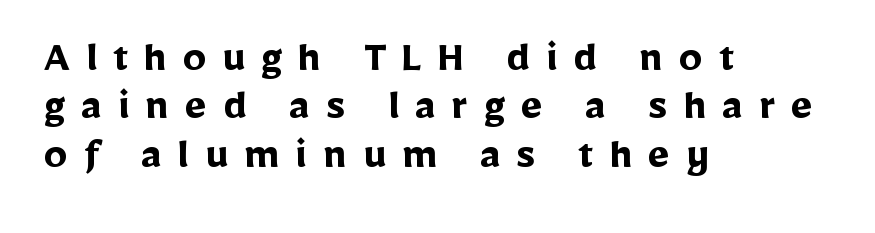
Q: Is the text bold? A: Yes.
Q: Is the text italic (slanted)? A: No, it is upright.
Q: Is the typeface a serif or a sans-serif typeface? A: Sans-serif.
Q: Is the text underlined? A: No.
Q: How is the paragraph aligned? A: Left-aligned.
Q: Is the spacing between letters normal or unusually wide? A: Unusually wide.
Q: Is the spacing between lines tight, normal or loose? A: Tight.
Q: Width (condensed, normal, or wide)? A: Normal.
Q: Stroke contrast? A: Low.
Q: x-height? A: Medium.
Q: Monospaced? A: No.
